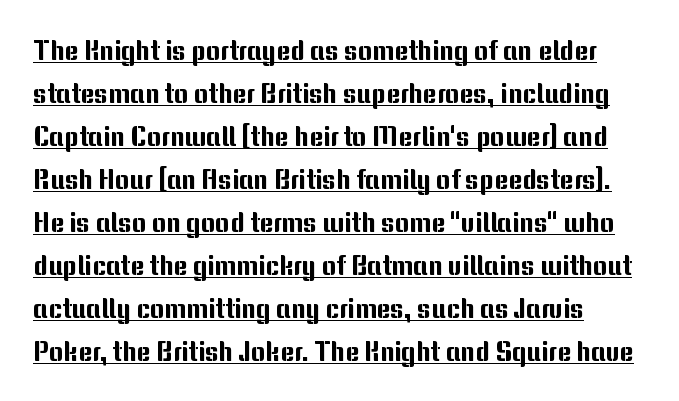
Words appear dense and cohesive because spacing is normal. When letters stand straight like this, we call the style roman or upright. Regular leading. Decoration check: the copy is underlined. Layout note: lines flush left.
